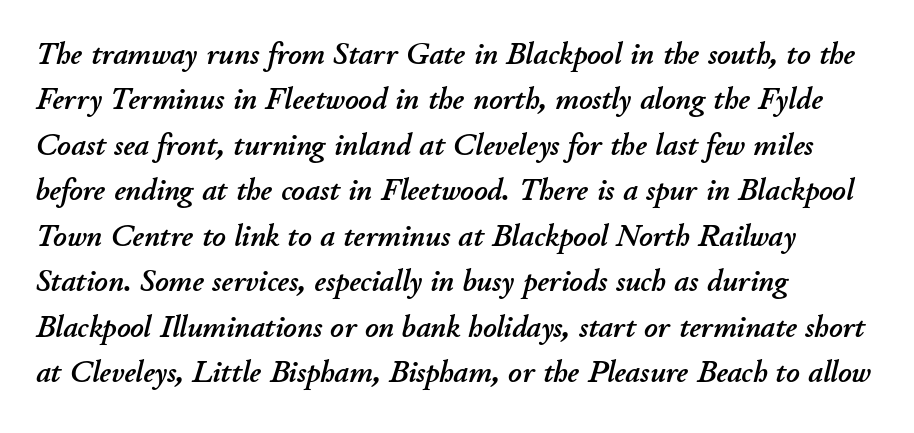
Q: Is the text italic (slanted)? A: Yes, it leans right by about 11 degrees.
Q: Is the text underlined? A: No.
Q: How is the paragraph aligned? A: Left-aligned.
Q: Is the spacing between letters normal or unusually wide? A: Normal.
Q: Is the spacing between lines tight, normal or loose? A: Normal.
Q: Width (condensed, normal, or wide)? A: Normal.
Q: Stroke contrast? A: Low.
Q: x-height? A: Small.
Q: Monospaced? A: No.
